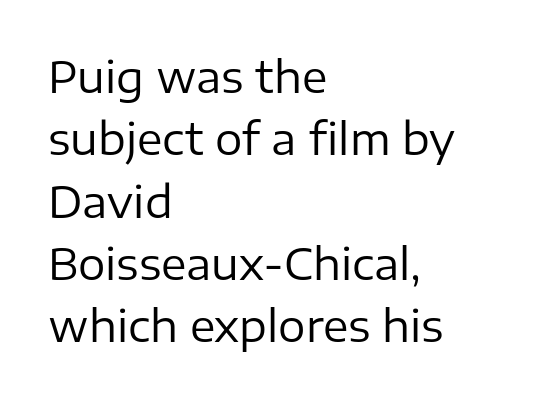
{"serif": "no", "italic": "no", "bold": "no", "weight": "regular", "width": "normal", "stroke_contrast": "low", "x_height": "medium", "monospaced": "no", "underline": "no", "align": "left", "line_spacing": "normal", "line_spacing_ratio": 1.45, "letter_spacing": "normal", "letter_spacing_em": 0.0, "glyph_px": 43}
